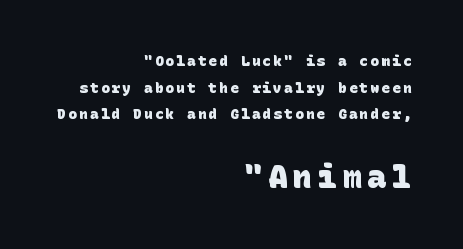
The image shows 32 px heavy sans-serif type; set right-aligned, loose line spacing (1.9x), not underlined; the second (bottom) block is 2.29x larger; low stroke contrast and a large x-height.
